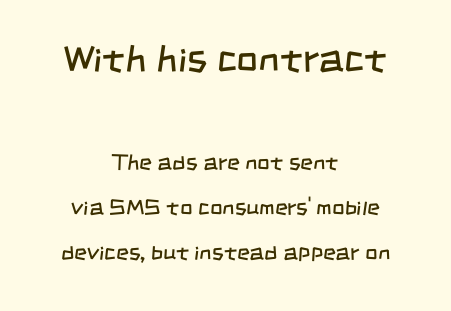
{"serif": "no", "bold": "no", "weight": "regular", "width": "condensed", "stroke_contrast": "low", "x_height": "large", "monospaced": "no", "underline": "no", "align": "center", "line_spacing": "loose", "line_spacing_ratio": 2.05, "letter_spacing": "normal", "letter_spacing_em": 0.0, "larger_block": "first", "size_ratio": 1.73, "glyph_px": 38}
